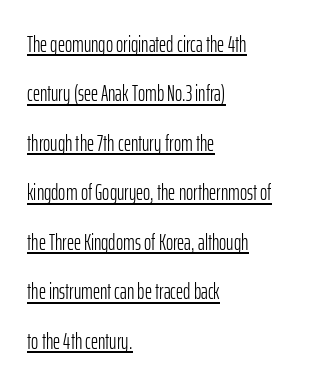
The image shows 22 px text type, upright; set left-aligned, loose line spacing (2.25x), normal letter spacing, underlined.
